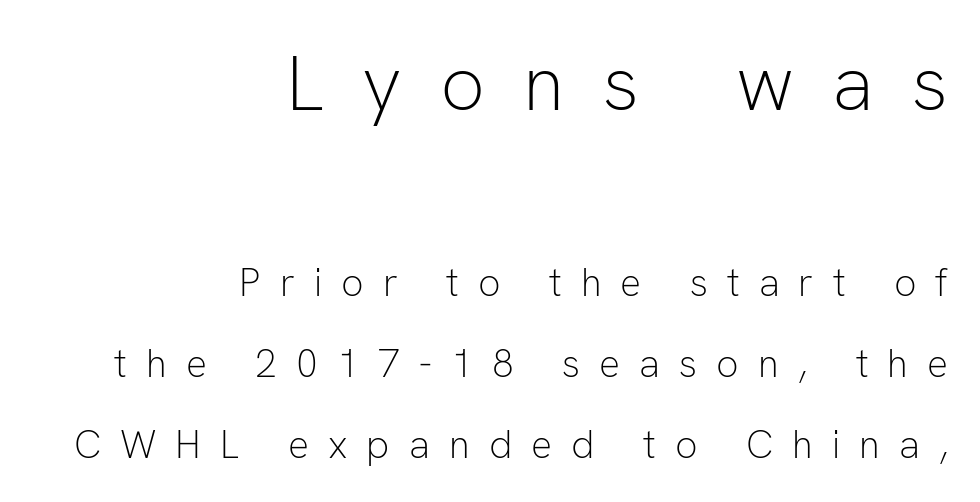
Heaviness? Minimal to ordinary, like unemphasized prose. In terms of leading, this rendering errs on the spacious side. Nothing sits at the stroke ends, so this counts as sans-serif. Layout note: lines flush right. The rendering shrinks the type as you move from the upper chunk to the lower.
